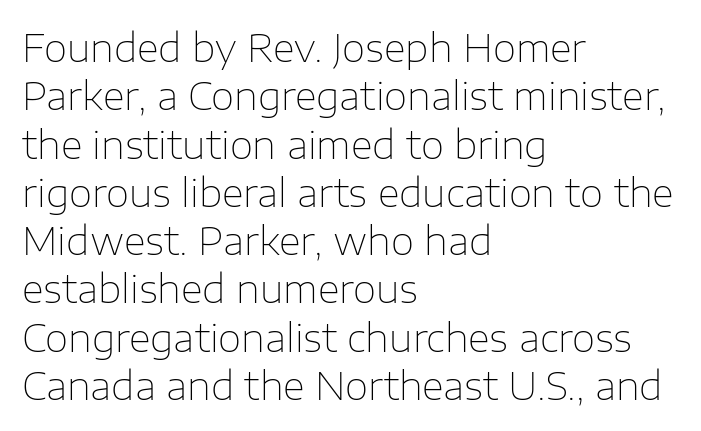
The image shows 38 px thin sans-serif type, upright; set left-aligned, normal line spacing (1.27x), normal letter spacing, not underlined; low stroke contrast and a medium x-height.
